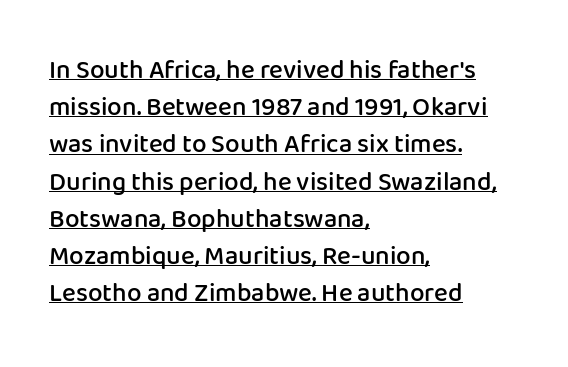
Q: Is the text bold? A: Semi-bold.
Q: Is the text italic (slanted)? A: No, it is upright.
Q: Is the text underlined? A: Yes.
Q: How is the paragraph aligned? A: Left-aligned.
Q: Is the spacing between letters normal or unusually wide? A: Normal.
Q: Is the spacing between lines tight, normal or loose? A: Normal.
